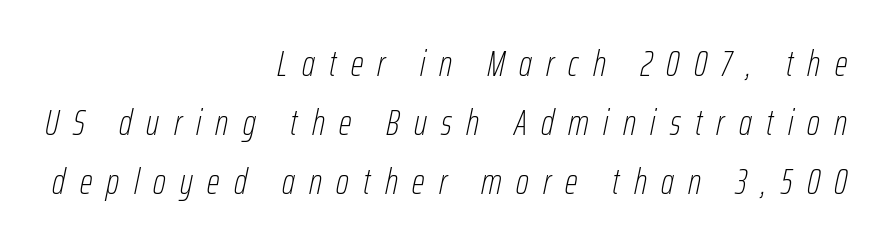
The image shows 36 px thin, condensed type, italic (leaning right); set right-aligned, normal line spacing (1.64x), unusually wide letter spacing (+0.4 em), not underlined; low stroke contrast and a medium x-height.
